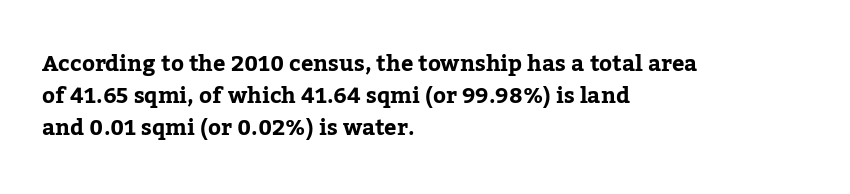
These lines were composed using upright roman letters. If you drew a ruler down the left edge, every line would touch it. In terms of leading, this rendering sits right in the middle. These lines keep a tight, regular rhythm from letter to letter. The glyphs are unaccompanied by any horizontal stroke below them.
